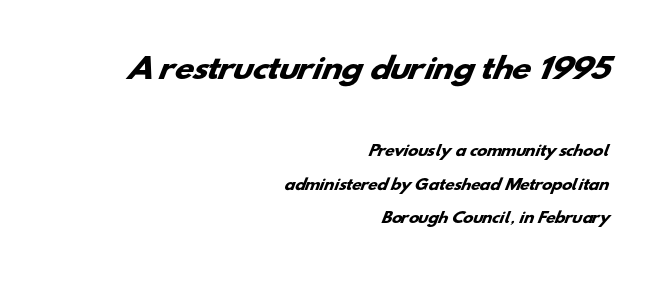
The image shows 28 px heavy, wide sans-serif type; set right-aligned, loose line spacing (2.41x), normal letter spacing, not underlined; the first (top) block is 2.0x larger; low stroke contrast and a small x-height.
